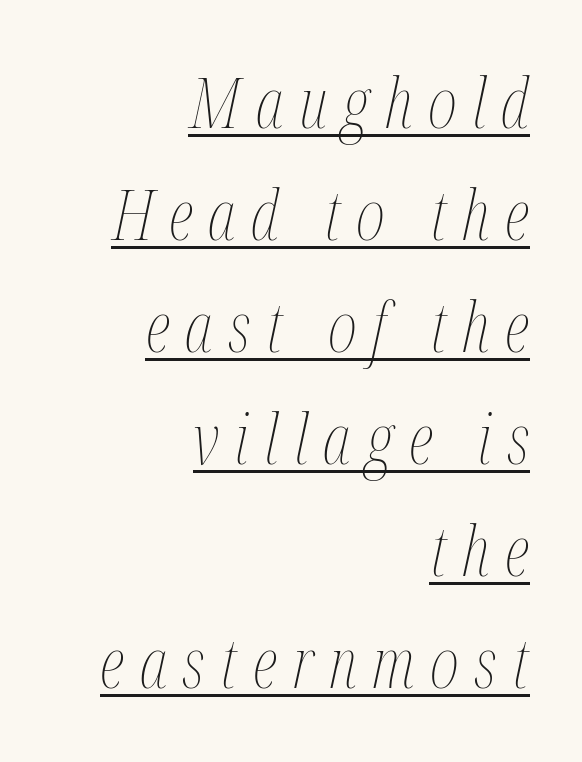
The image shows 70 px thin, condensed type, italic (leaning right); set right-aligned, normal line spacing (1.6x), unusually wide letter spacing (+0.22 em), underlined; medium stroke contrast and a medium x-height.
